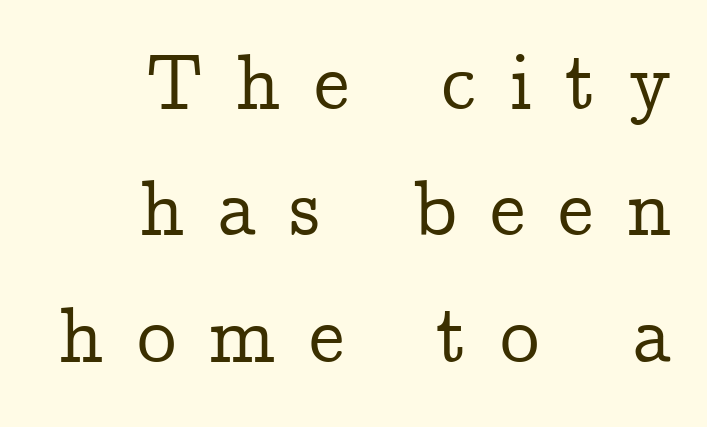
{"serif": "yes", "italic": "no", "width": "normal", "stroke_contrast": "low", "x_height": "medium", "monospaced": "no", "underline": "no", "align": "right", "line_spacing": "normal", "line_spacing_ratio": 1.6, "letter_spacing": "wide", "letter_spacing_em": 0.42, "glyph_px": 79}
